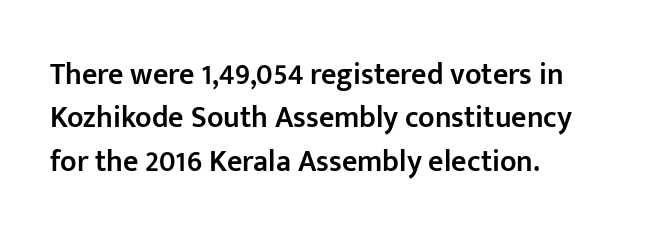
The image shows 30 px semibold sans-serif type, upright; set left-aligned, normal line spacing (1.45x), normal letter spacing, not underlined; low stroke contrast and a medium x-height.
